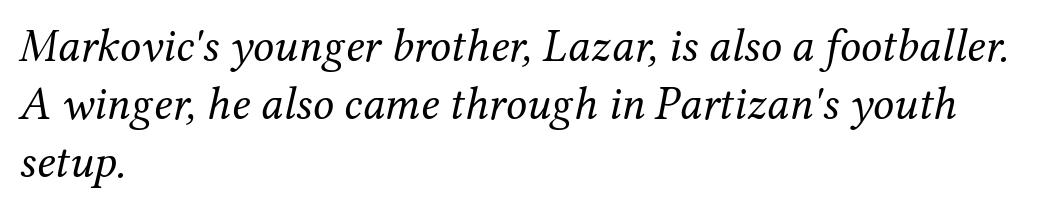
Q: Is the text bold? A: No.
Q: Is the text italic (slanted)? A: Yes, it leans right by about 12 degrees.
Q: Is the typeface a serif or a sans-serif typeface? A: Serif.
Q: Is the text underlined? A: No.
Q: How is the paragraph aligned? A: Left-aligned.
Q: Is the spacing between letters normal or unusually wide? A: Normal.
Q: Width (condensed, normal, or wide)? A: Normal.
Q: Stroke contrast? A: Medium.
Q: x-height? A: Medium.
Q: Monospaced? A: No.
